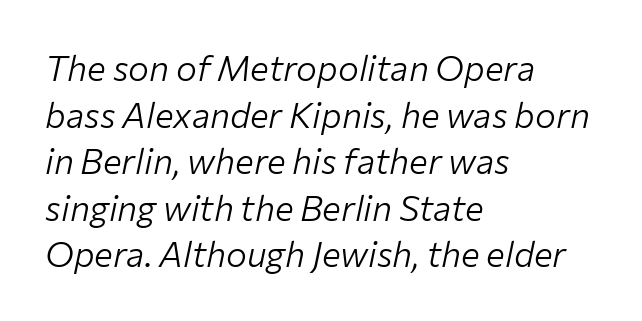
{"italic": "yes", "lean": "right", "slant_degrees": 12, "bold": "no", "weight": "light", "width": "normal", "stroke_contrast": "low", "x_height": "medium", "monospaced": "no", "underline": "no", "align": "left", "line_spacing": "normal", "line_spacing_ratio": 1.33, "letter_spacing": "normal", "letter_spacing_em": 0.0, "glyph_px": 35}
